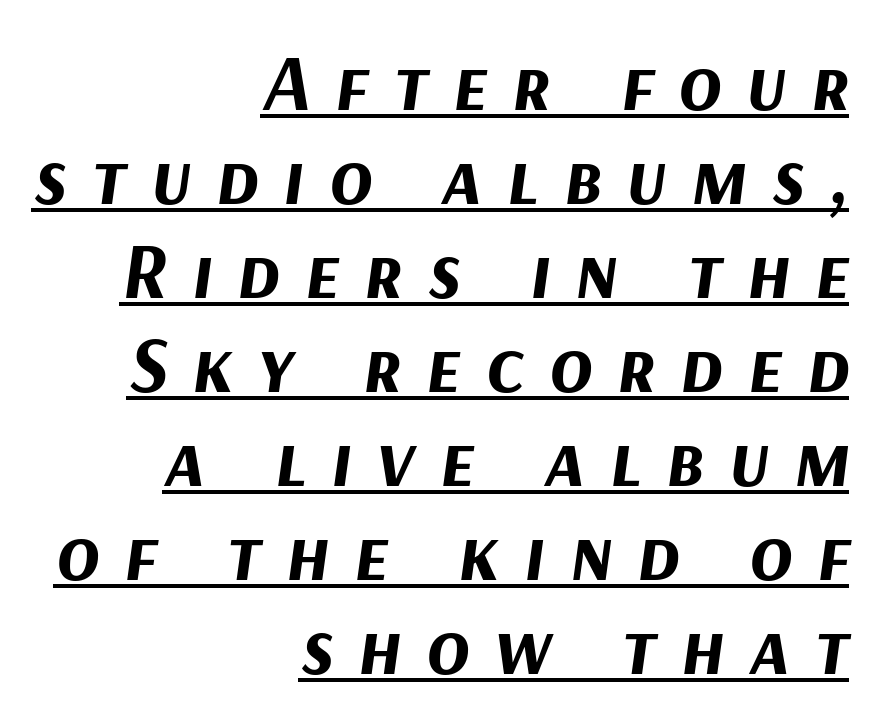
Q: Is the text bold? A: Yes.
Q: Is the text italic (slanted)? A: Yes, it leans right by about 9 degrees.
Q: Is the text underlined? A: Yes.
Q: How is the paragraph aligned? A: Right-aligned.
Q: Is the spacing between letters normal or unusually wide? A: Unusually wide.
Q: Width (condensed, normal, or wide)? A: Normal.
Q: Stroke contrast? A: Medium.
Q: x-height? A: Medium.
Q: Monospaced? A: No.
